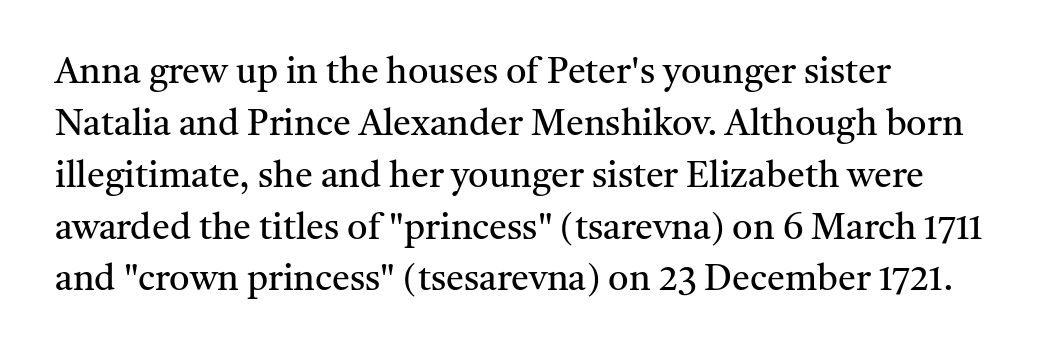
The image shows 36 px regular-weight serif type, upright; set left-aligned, normal line spacing (1.44x), normal letter spacing, not underlined; medium stroke contrast and a medium x-height.
